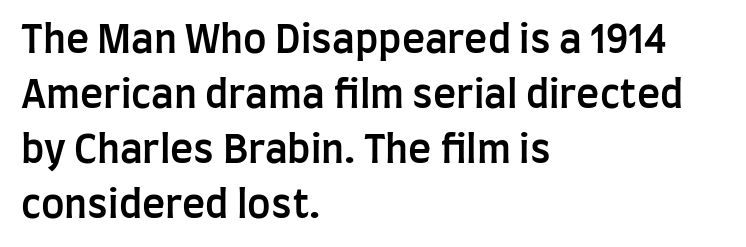
The image shows 39 px semibold, condensed sans-serif type, upright; set left-aligned, normal line spacing (1.41x), normal letter spacing, not underlined; low stroke contrast and a large x-height.
